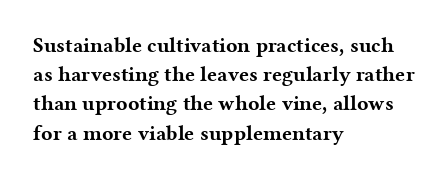
{"italic": "no", "bold": "yes", "underline": "no", "align": "left", "line_spacing": "normal", "line_spacing_ratio": 1.39, "letter_spacing": "normal", "letter_spacing_em": 0.0, "glyph_px": 21}
